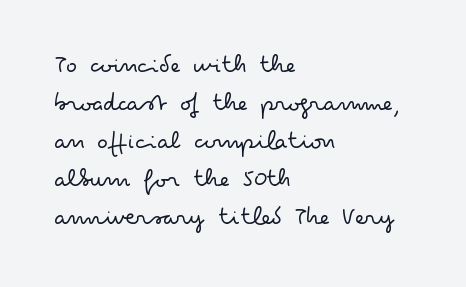
{"italic": "no", "bold": "no", "underline": "no", "align": "left", "line_spacing": "normal", "line_spacing_ratio": 1.46, "letter_spacing": "normal", "letter_spacing_em": 0.0, "glyph_px": 26}
